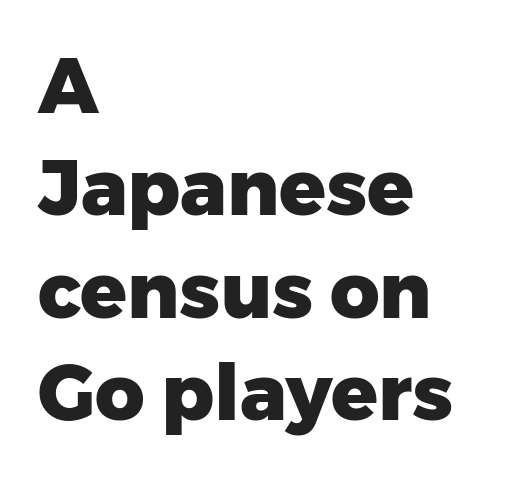
Q: Is the text bold? A: Yes.
Q: Is the text italic (slanted)? A: No, it is upright.
Q: Is the typeface a serif or a sans-serif typeface? A: Sans-serif.
Q: Is the text underlined? A: No.
Q: How is the paragraph aligned? A: Left-aligned.
Q: Is the spacing between letters normal or unusually wide? A: Normal.
Q: Is the spacing between lines tight, normal or loose? A: Normal.
Q: Width (condensed, normal, or wide)? A: Normal.
Q: Stroke contrast? A: Low.
Q: x-height? A: Medium.
Q: Monospaced? A: No.
